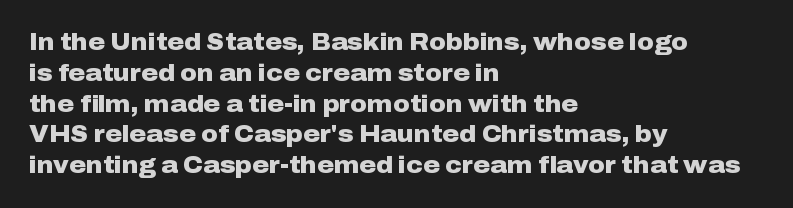
{"italic": "no", "bold": "yes", "underline": "no", "align": "left", "line_spacing": "normal", "line_spacing_ratio": 1.34, "letter_spacing": "normal", "letter_spacing_em": 0.0, "glyph_px": 23}
